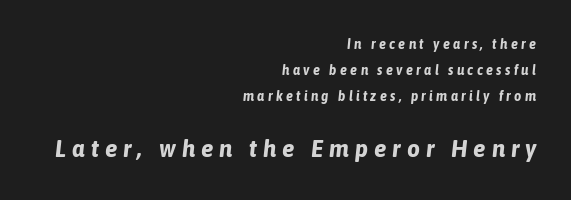
{"italic": "yes", "lean": "right", "slant_degrees": 6, "bold": "yes", "underline": "no", "align": "right", "line_spacing_ratio": 1.86, "letter_spacing": "wide", "letter_spacing_em": 0.24, "larger_block": "second", "size_ratio": 1.79, "glyph_px": 25}
